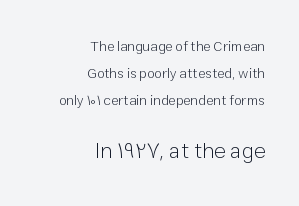
The image shows 22 px text type, upright; set right-aligned, loose line spacing (1.92x), normal letter spacing, not underlined; the second (bottom) block is 1.57x larger.
